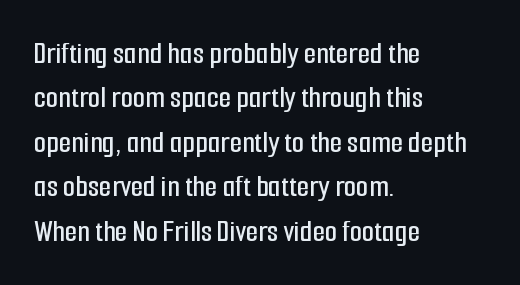
{"serif": "no", "italic": "no", "width": "condensed", "stroke_contrast": "low", "x_height": "medium", "monospaced": "no", "underline": "no", "align": "left", "line_spacing": "normal", "line_spacing_ratio": 1.39, "letter_spacing": "normal", "letter_spacing_em": 0.0, "glyph_px": 32}
